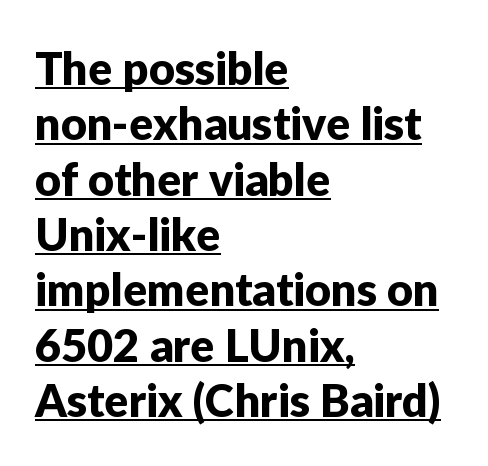
{"serif": "no", "italic": "no", "width": "normal", "stroke_contrast": "low", "x_height": "medium", "monospaced": "no", "underline": "yes", "align": "left", "line_spacing_ratio": 1.23, "letter_spacing": "normal", "letter_spacing_em": 0.0, "glyph_px": 45}
